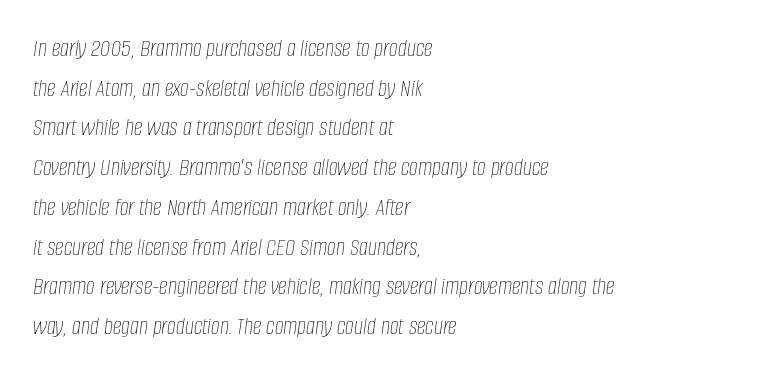
No letter is thick-stroked: the sample isn't bold. What's the leading like? Ordinary, nothing unusual. The whole block is typeset with a tilt. Tracking here is standard; glyphs follow each other at the usual distance.
